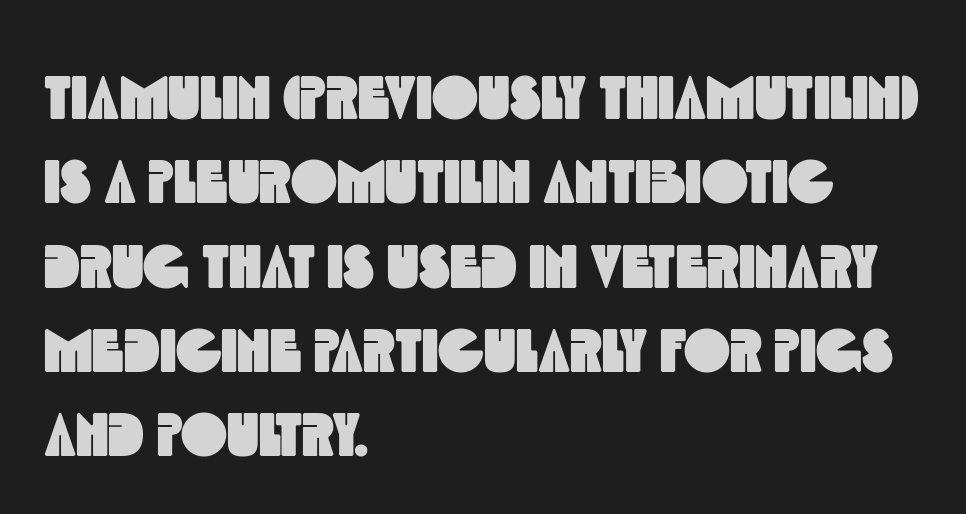
The image shows 62 px condensed sans-serif type; set left-aligned, normal line spacing (1.36x), normal letter spacing, not underlined; a large x-height.
